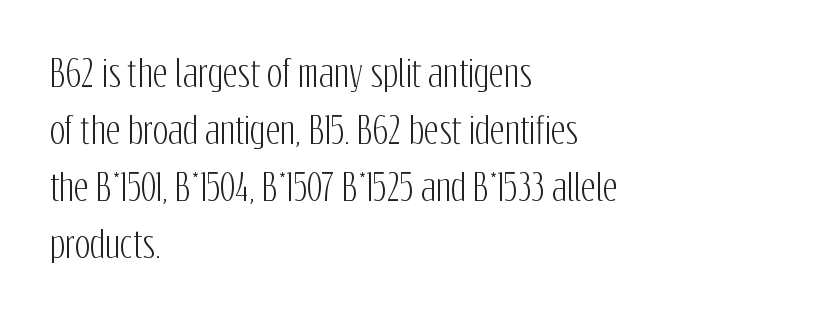
Q: Is the text italic (slanted)? A: No, it is upright.
Q: Is the typeface a serif or a sans-serif typeface? A: Sans-serif.
Q: Is the text underlined? A: No.
Q: How is the paragraph aligned? A: Left-aligned.
Q: Is the spacing between letters normal or unusually wide? A: Normal.
Q: Is the spacing between lines tight, normal or loose? A: Normal.
Q: Width (condensed, normal, or wide)? A: Condensed.
Q: Stroke contrast? A: Low.
Q: x-height? A: Medium.
Q: Monospaced? A: No.
